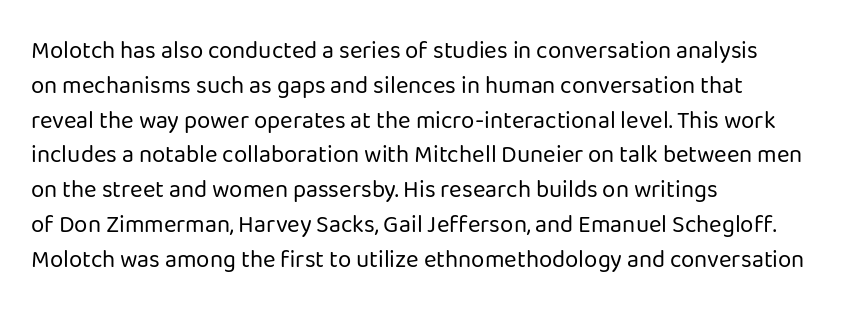
Summary of weight: not heavy and not bold. The passage shown stacks its lines at a standard gap. Upright lettering throughout. Tracking value appears to be zero — textbook default spacing.
